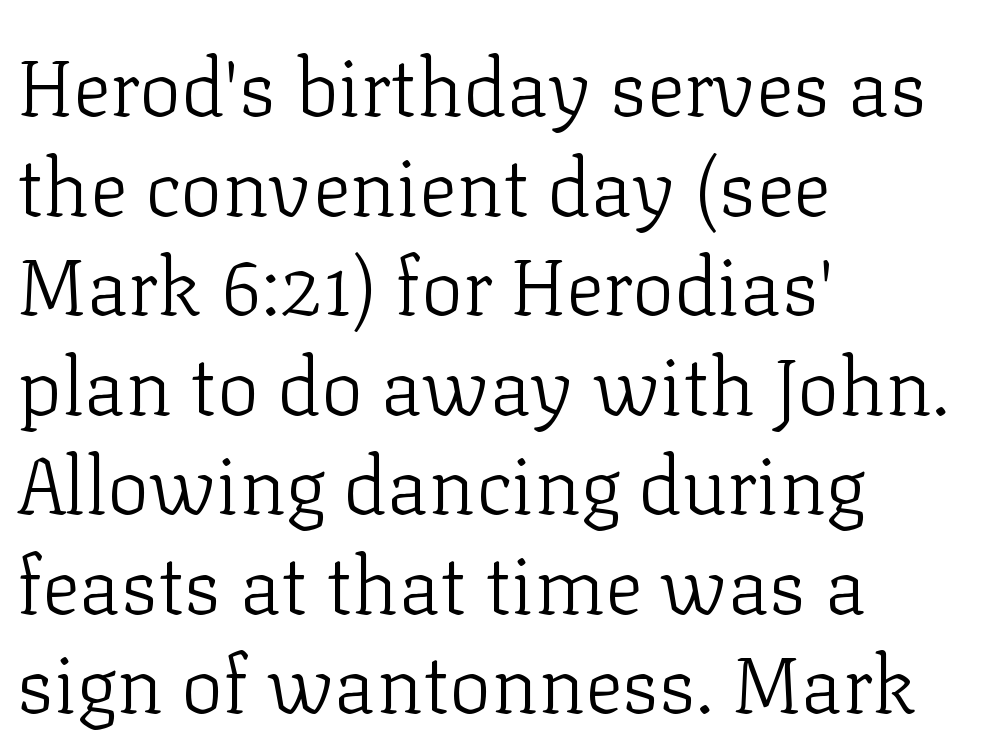
{"serif": "yes", "italic": "no", "bold": "no", "weight": "light", "width": "normal", "stroke_contrast": "low", "x_height": "medium", "monospaced": "no", "underline": "no", "align": "left", "line_spacing": "normal", "line_spacing_ratio": 1.26, "letter_spacing": "normal", "letter_spacing_em": 0.0, "glyph_px": 79}
